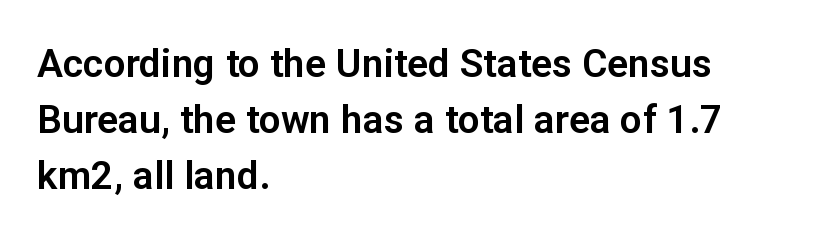
The image shows 39 px sans-serif type, upright; set left-aligned, normal line spacing (1.44x), normal letter spacing, not underlined; low stroke contrast and a medium x-height.
